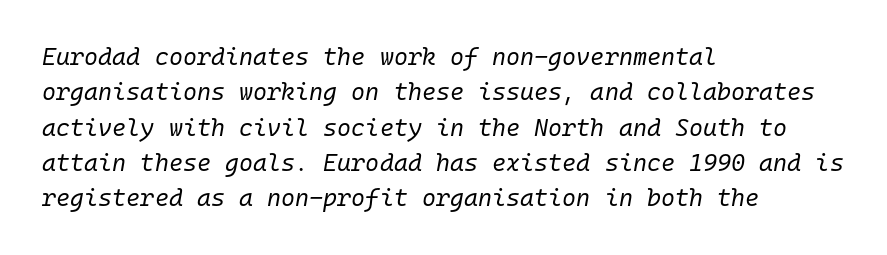
{"italic": "yes", "lean": "right", "slant_degrees": 10, "bold": "no", "underline": "no", "align": "left", "line_spacing": "normal", "line_spacing_ratio": 1.47, "letter_spacing": "normal", "letter_spacing_em": 0.0, "glyph_px": 24}
